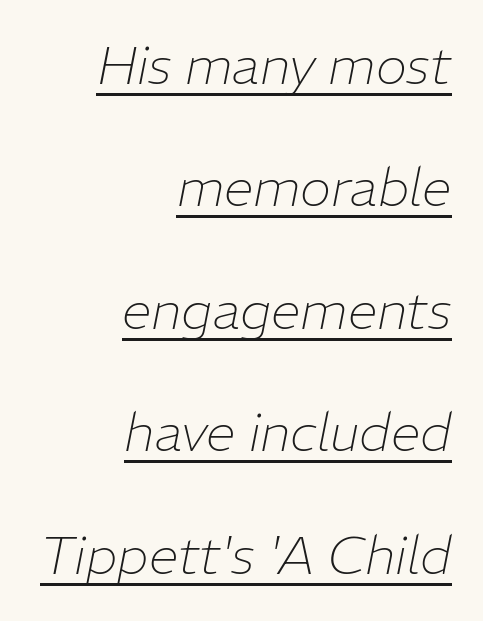
If you drew a ruler down the right edge, every line would touch it. The letters advance in unequal steps, a hallmark of proportional type. On a weight scale, this lands at 450 or below. Tracking here is standard; glyphs follow each other at the usual distance. Looks like someone drew a line under every word here. The block of text is sparse from top to bottom, with ample space between rows.
